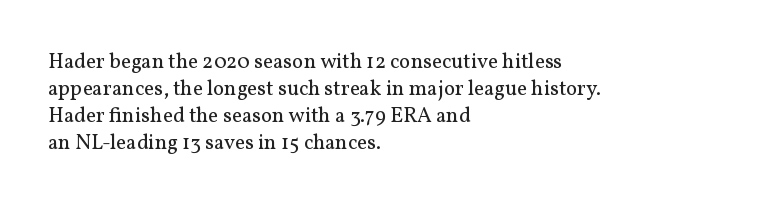
The image shows 21 px text type, upright; set left-aligned, normal line spacing (1.29x), normal letter spacing, not underlined.
